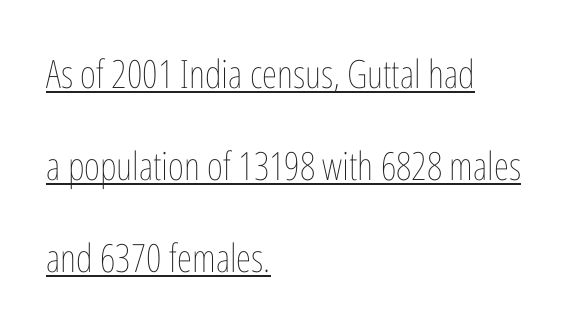
The line texture is even and compact thanks to regular tracking. Rendered with straight, roman letterforms. Is there much room between lines? Yes — plenty of vertical air separates them. Spacing verdict: proportional, widths tailored to each character. The compositor pushed each line to the left boundary. Quick note: underline on.
